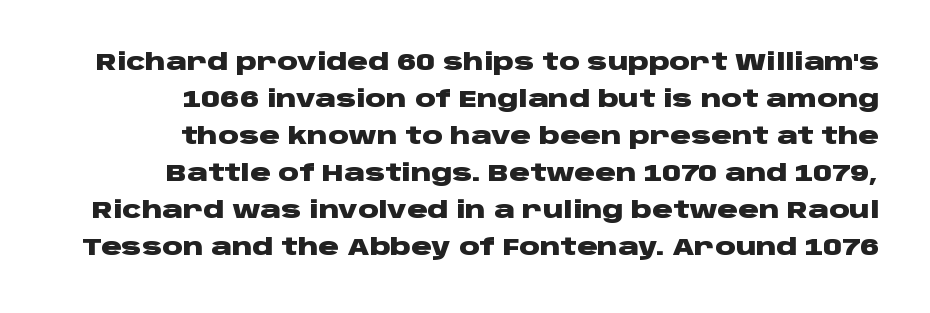
The image shows 23 px bold type, upright; set right-aligned, normal line spacing (1.61x), normal letter spacing, not underlined.
